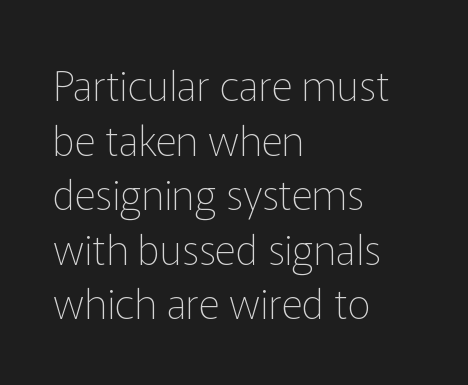
Q: Is the text bold? A: No.
Q: Is the text italic (slanted)? A: No, it is upright.
Q: Is the typeface a serif or a sans-serif typeface? A: Sans-serif.
Q: Is the text underlined? A: No.
Q: How is the paragraph aligned? A: Left-aligned.
Q: Is the spacing between letters normal or unusually wide? A: Normal.
Q: Is the spacing between lines tight, normal or loose? A: Normal.
Q: Width (condensed, normal, or wide)? A: Normal.
Q: Stroke contrast? A: Low.
Q: x-height? A: Medium.
Q: Monospaced? A: No.
